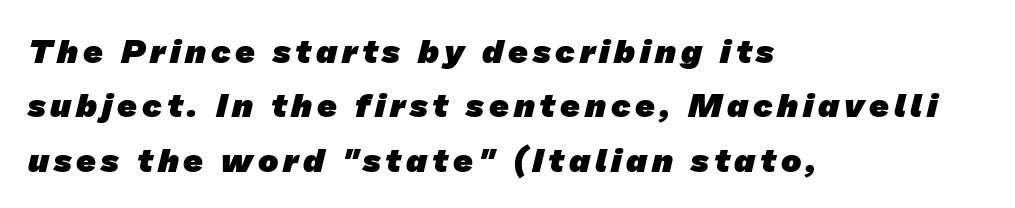
Q: Is the text bold? A: Yes.
Q: Is the typeface a serif or a sans-serif typeface? A: Sans-serif.
Q: Is the text underlined? A: No.
Q: How is the paragraph aligned? A: Left-aligned.
Q: Is the spacing between lines tight, normal or loose? A: Normal.
Q: Width (condensed, normal, or wide)? A: Normal.
Q: Stroke contrast? A: Low.
Q: x-height? A: Medium.
Q: Monospaced? A: No.
